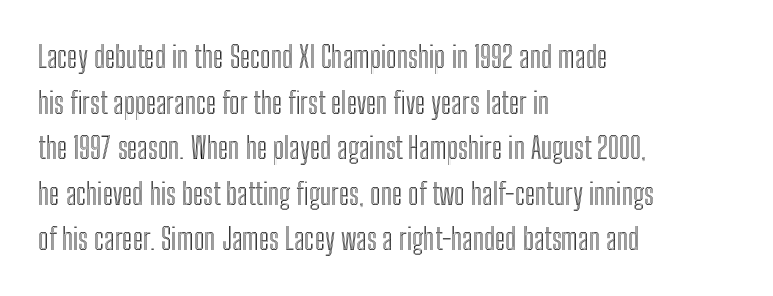
The image shows 30 px condensed type, upright; set left-aligned, normal line spacing (1.52x), normal letter spacing, not underlined; a medium x-height.
